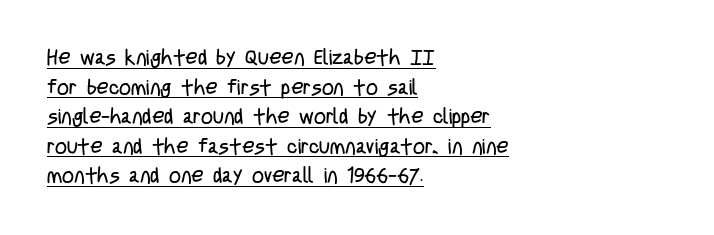
Glyph-to-glyph distance matches everyday printed text. Unbolded letterforms with no extra heft. This is underlined copy, the kind a proofreader might mark for attention. The axis of the letterforms is exactly vertical. Regarding leading, the lines here are spaced in the standard way.
